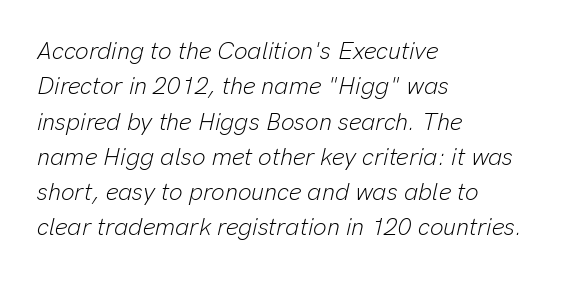
What's the leading like? Ordinary, nothing unusual. A typesetter would mark this as italic. These glyphs show unthickened strokes, regular width or finer. Honestly, the letter spacing is just normal — you wouldn't notice it. Each row of text sits above clean, open space. The rendering anchors every line to the left-hand side.
